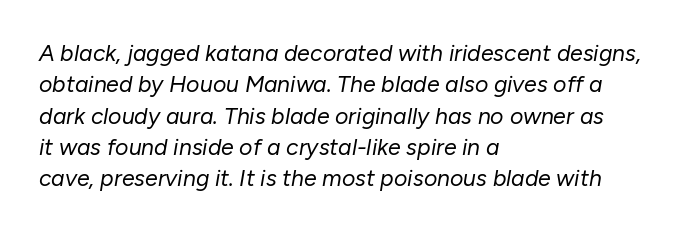
The passage shown is not bold in any degree. The face used here is rendered with its standard letterfit. Would a proofreader flag this as italicized? Yes. What's the leading like? Ordinary, nothing unusual. One-word summary of the alignment: left. Plain, unruled lines of type.
